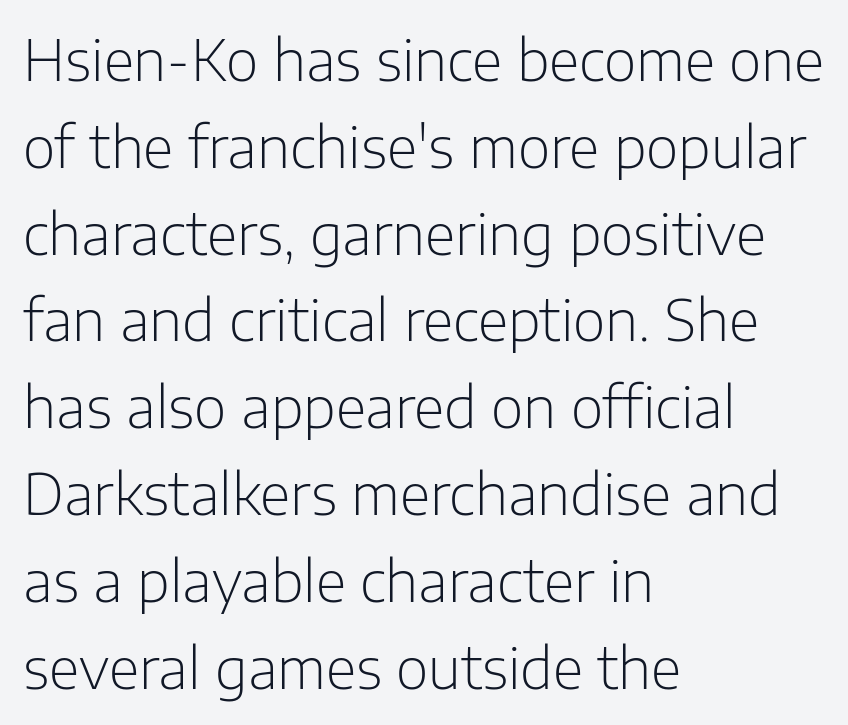
Q: Is the text bold? A: No.
Q: Is the text italic (slanted)? A: No, it is upright.
Q: Is the typeface a serif or a sans-serif typeface? A: Sans-serif.
Q: Is the text underlined? A: No.
Q: How is the paragraph aligned? A: Left-aligned.
Q: Is the spacing between letters normal or unusually wide? A: Normal.
Q: Is the spacing between lines tight, normal or loose? A: Normal.
Q: Width (condensed, normal, or wide)? A: Normal.
Q: Stroke contrast? A: Low.
Q: x-height? A: Medium.
Q: Monospaced? A: No.
